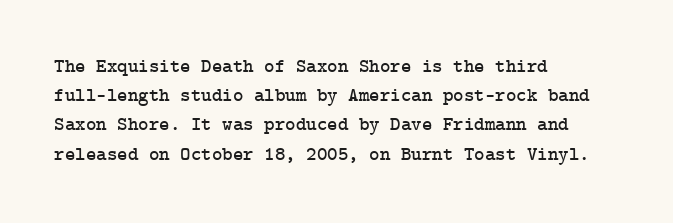
The image shows 20 px text type, upright; set left-aligned, normal line spacing (1.46x), normal letter spacing, not underlined.
